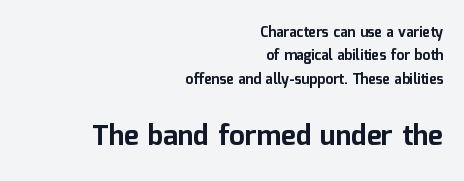
Horizontal alignment here is rightward, an uncommon choice for prose. Plain, unruled lines of type. Look at the bottom of the vertical strokes: they stop flat, with no serifs. This is heavy type, rendered in bold.
